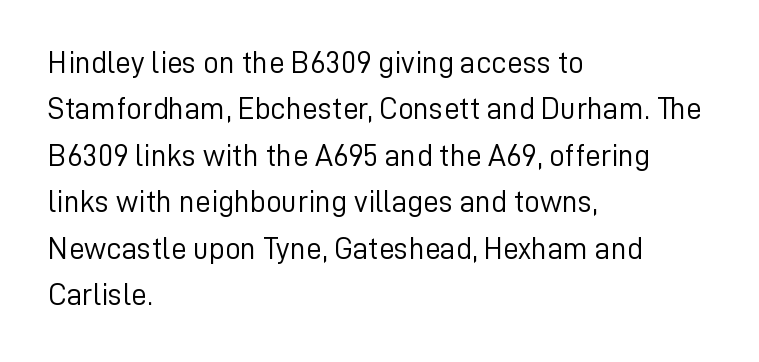
{"serif": "no", "italic": "no", "bold": "no", "weight": "light", "width": "normal", "stroke_contrast": "low", "x_height": "medium", "monospaced": "no", "underline": "no", "align": "left", "line_spacing": "normal", "line_spacing_ratio": 1.5, "letter_spacing": "normal", "letter_spacing_em": 0.0, "glyph_px": 31}
